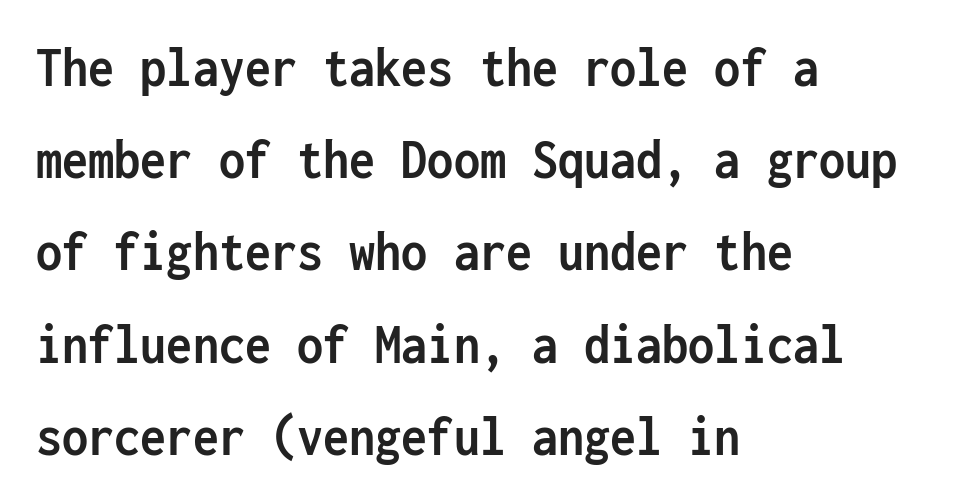
{"serif": "no", "italic": "no", "bold": "yes", "weight": "semibold", "width": "condensed", "stroke_contrast": "low", "x_height": "medium", "monospaced": "yes", "underline": "no", "align": "left", "line_spacing": "normal", "line_spacing_ratio": 1.59, "letter_spacing": "normal", "letter_spacing_em": 0.0, "glyph_px": 58}
